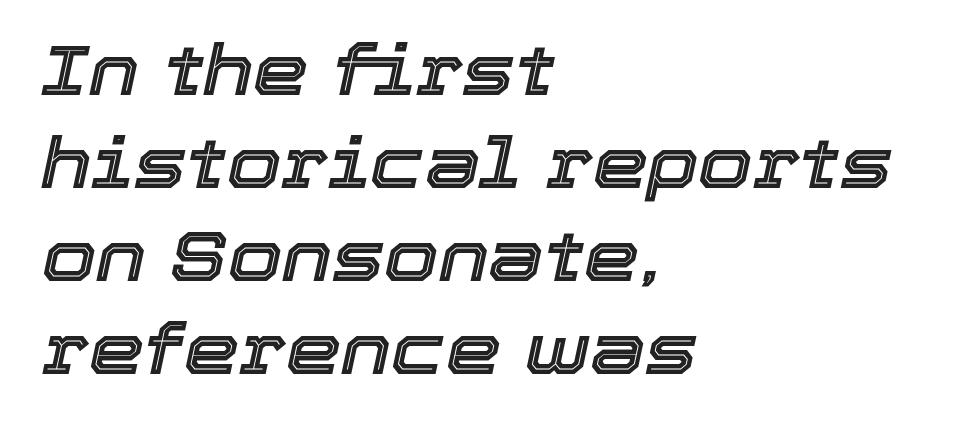
Q: Is the text italic (slanted)? A: Yes, it leans right by about 12 degrees.
Q: Is the text underlined? A: No.
Q: How is the paragraph aligned? A: Left-aligned.
Q: Is the spacing between letters normal or unusually wide? A: Normal.
Q: Is the spacing between lines tight, normal or loose? A: Normal.
Q: Width (condensed, normal, or wide)? A: Normal.
Q: x-height? A: Medium.
Q: Monospaced? A: No.
